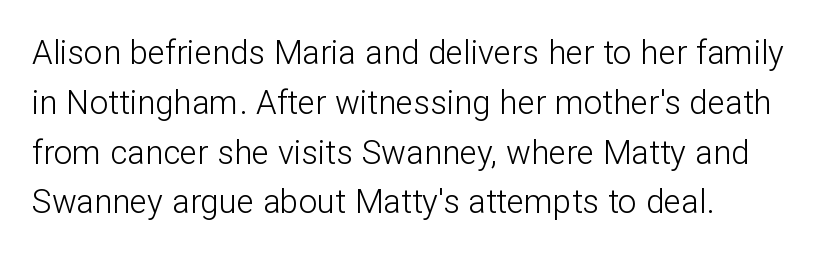
Q: Is the text bold? A: No.
Q: Is the text italic (slanted)? A: No, it is upright.
Q: Is the typeface a serif or a sans-serif typeface? A: Sans-serif.
Q: Is the text underlined? A: No.
Q: Is the spacing between letters normal or unusually wide? A: Normal.
Q: Is the spacing between lines tight, normal or loose? A: Normal.
Q: Width (condensed, normal, or wide)? A: Normal.
Q: Stroke contrast? A: Low.
Q: x-height? A: Medium.
Q: Monospaced? A: No.
